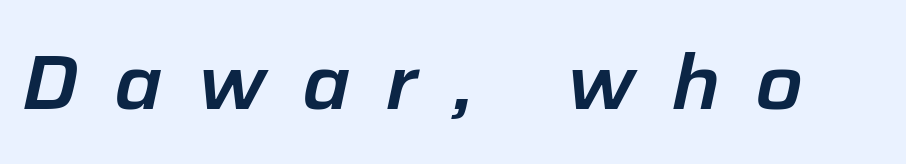
Bare-footed words on every line. Here the designer chose a conventional face with non-uniform glyph widths. The rendering inserts visible extra space after every character. If you drew a line through each stem, it would be angled.
